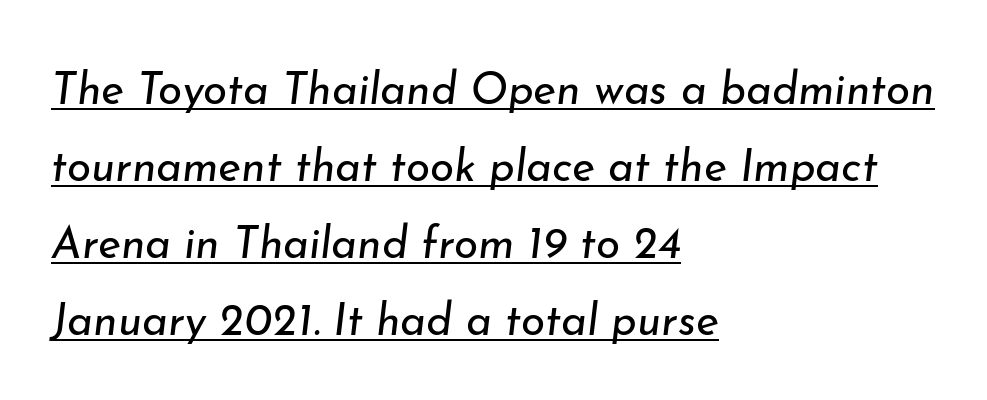
{"italic": "yes", "lean": "right", "slant_degrees": 7, "bold": "no", "weight": "regular", "width": "normal", "stroke_contrast": "low", "x_height": "small", "monospaced": "no", "underline": "yes", "align": "left", "line_spacing_ratio": 1.75, "letter_spacing": "normal", "letter_spacing_em": 0.0, "glyph_px": 44}
